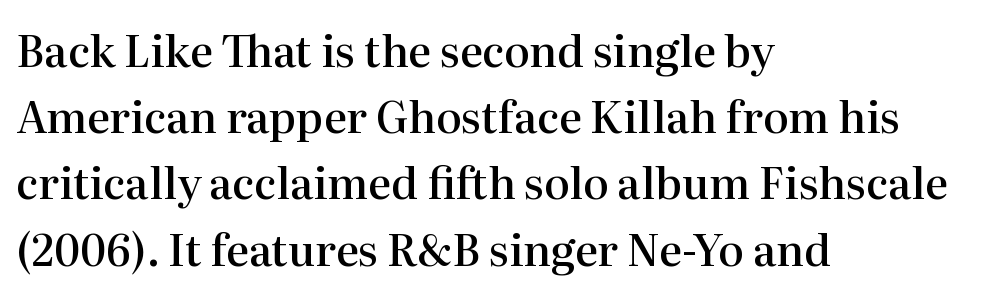
{"serif": "yes", "italic": "no", "bold": "semi", "weight": "semibold", "width": "normal", "stroke_contrast": "high", "x_height": "medium", "monospaced": "no", "underline": "no", "align": "left", "line_spacing": "normal", "line_spacing_ratio": 1.54, "letter_spacing": "normal", "letter_spacing_em": 0.0, "glyph_px": 43}
